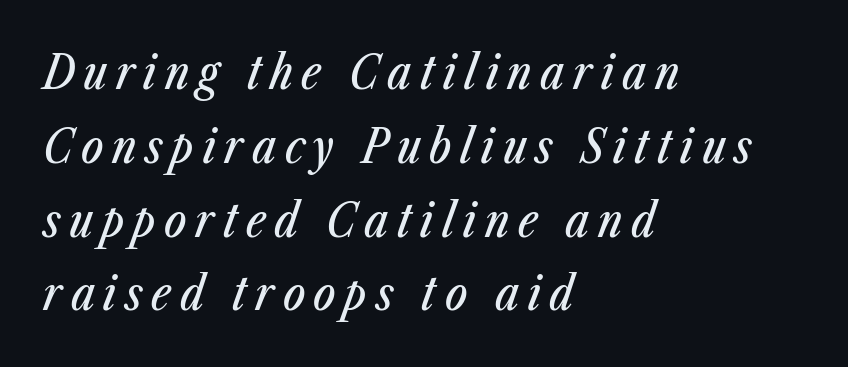
The image shows 47 px condensed type, italic (leaning right); set left-aligned, normal line spacing (1.57x), not underlined; low stroke contrast and a medium x-height.
